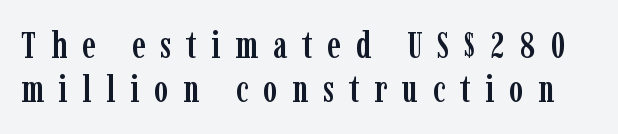
Q: Is the text italic (slanted)? A: No, it is upright.
Q: Is the typeface a serif or a sans-serif typeface? A: Serif.
Q: Is the text underlined? A: No.
Q: Is the spacing between letters normal or unusually wide? A: Unusually wide.
Q: Width (condensed, normal, or wide)? A: Condensed.
Q: Stroke contrast? A: Low.
Q: x-height? A: Medium.
Q: Monospaced? A: No.
